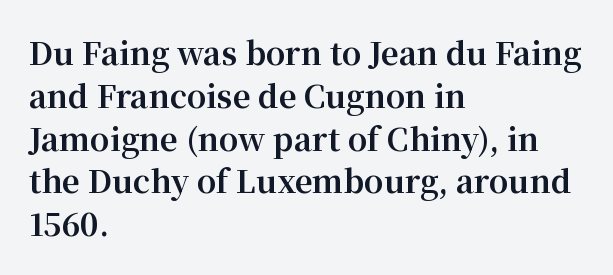
Q: Is the text bold? A: Yes.
Q: Is the text italic (slanted)? A: No, it is upright.
Q: Is the typeface a serif or a sans-serif typeface? A: Serif.
Q: Is the text underlined? A: No.
Q: How is the paragraph aligned? A: Left-aligned.
Q: Is the spacing between letters normal or unusually wide? A: Normal.
Q: Is the spacing between lines tight, normal or loose? A: Normal.
Q: Width (condensed, normal, or wide)? A: Normal.
Q: Stroke contrast? A: Medium.
Q: x-height? A: Medium.
Q: Monospaced? A: No.
